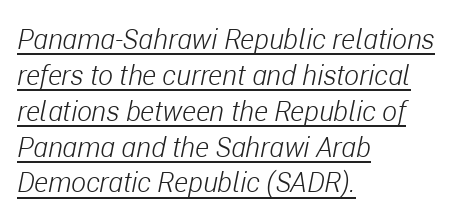
The image shows 28 px light, condensed type, italic (leaning right); set left-aligned, normal line spacing (1.28x), normal letter spacing, underlined; low stroke contrast and a medium x-height.
